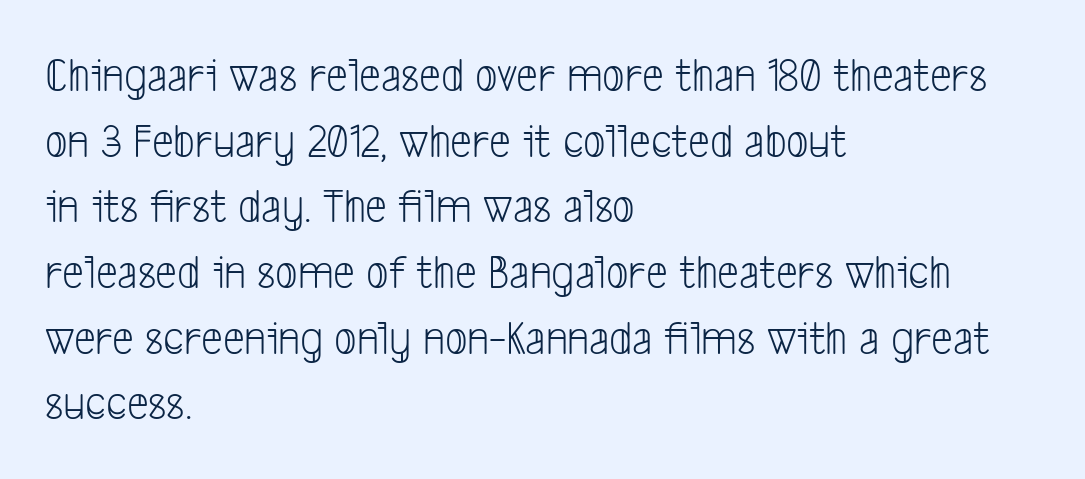
{"serif": "no", "bold": "no", "weight": "light", "width": "condensed", "stroke_contrast": "low", "x_height": "medium", "monospaced": "no", "underline": "no", "align": "left", "line_spacing": "normal", "line_spacing_ratio": 1.34, "letter_spacing": "normal", "letter_spacing_em": 0.0, "glyph_px": 49}
